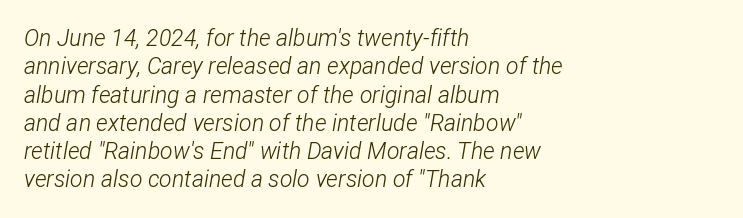
Q: Is the text bold? A: No.
Q: Is the text italic (slanted)? A: Yes, it leans right by about 12 degrees.
Q: Is the text underlined? A: No.
Q: How is the paragraph aligned? A: Left-aligned.
Q: Is the spacing between letters normal or unusually wide? A: Normal.
